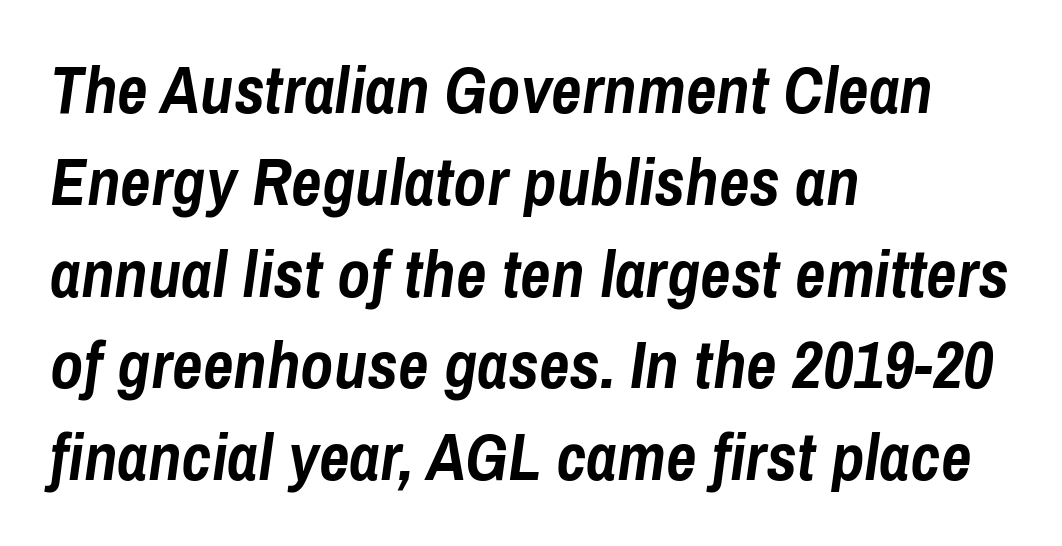
Q: Is the text bold? A: Yes.
Q: Is the text italic (slanted)? A: Yes, it leans right by about 8 degrees.
Q: Is the text underlined? A: No.
Q: How is the paragraph aligned? A: Left-aligned.
Q: Is the spacing between letters normal or unusually wide? A: Normal.
Q: Is the spacing between lines tight, normal or loose? A: Normal.
Q: Width (condensed, normal, or wide)? A: Condensed.
Q: Stroke contrast? A: Low.
Q: x-height? A: Medium.
Q: Monospaced? A: No.
